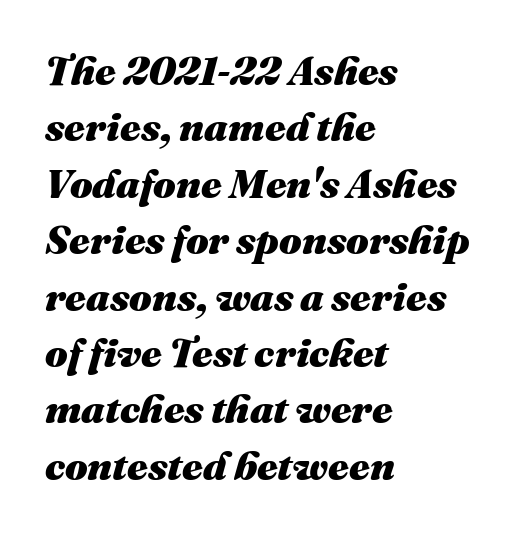
The image shows 40 px heavy type, italic (leaning right); set left-aligned, normal line spacing (1.41x), normal letter spacing, not underlined; medium stroke contrast and a medium x-height.
